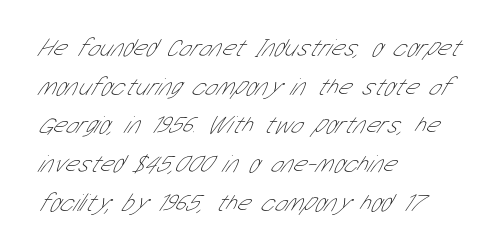
{"bold": "no", "underline": "no", "align": "left", "line_spacing": "normal", "line_spacing_ratio": 1.55, "letter_spacing": "normal", "letter_spacing_em": 0.0, "glyph_px": 25}
